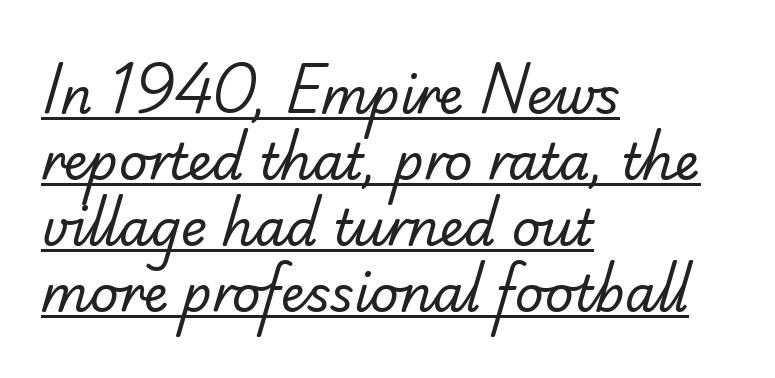
{"serif": "no", "bold": "no", "weight": "regular", "width": "normal", "stroke_contrast": "low", "x_height": "small", "monospaced": "no", "underline": "yes", "align": "left", "line_spacing": "normal", "line_spacing_ratio": 1.32, "letter_spacing": "normal", "letter_spacing_em": 0.0, "glyph_px": 50}
